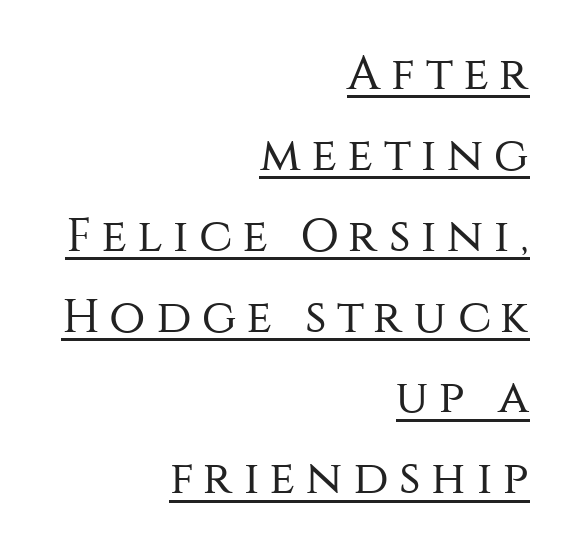
Q: Is the text bold? A: No.
Q: Is the text italic (slanted)? A: No, it is upright.
Q: Is the typeface a serif or a sans-serif typeface? A: Sans-serif.
Q: Is the text underlined? A: Yes.
Q: How is the paragraph aligned? A: Right-aligned.
Q: Is the spacing between letters normal or unusually wide? A: Unusually wide.
Q: Width (condensed, normal, or wide)? A: Normal.
Q: Stroke contrast? A: Medium.
Q: x-height? A: Large.
Q: Monospaced? A: No.
